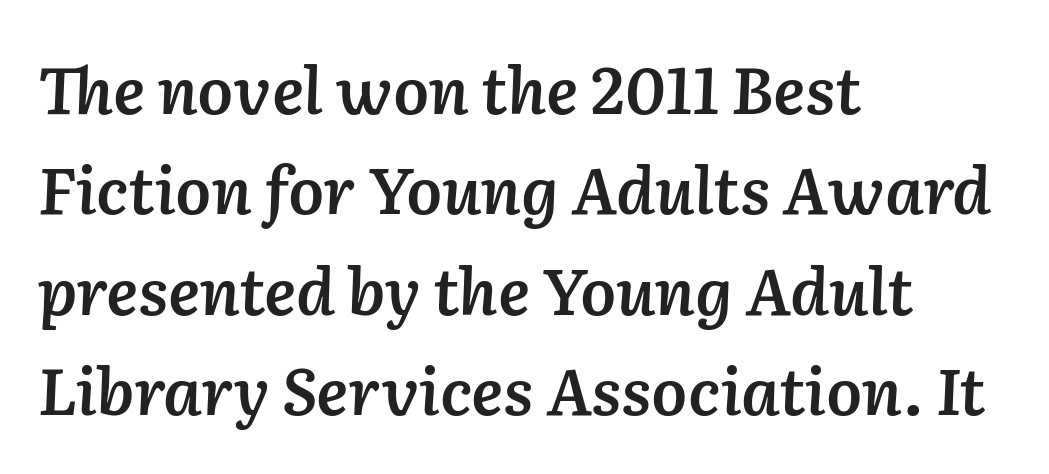
Q: Is the text bold? A: Semi-bold.
Q: Is the text italic (slanted)? A: Yes, it leans right by about 2 degrees.
Q: Is the text underlined? A: No.
Q: How is the paragraph aligned? A: Left-aligned.
Q: Is the spacing between letters normal or unusually wide? A: Normal.
Q: Is the spacing between lines tight, normal or loose? A: Normal.
Q: Width (condensed, normal, or wide)? A: Normal.
Q: Stroke contrast? A: Low.
Q: x-height? A: Medium.
Q: Monospaced? A: No.
